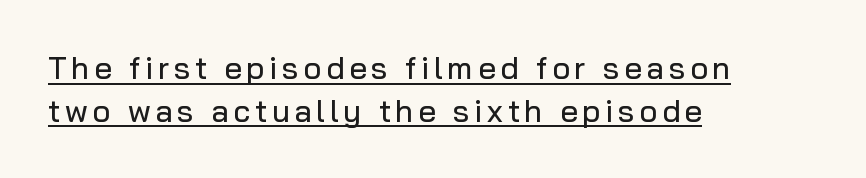
The image shows 31 px sans-serif type, upright; set left-aligned, normal line spacing (1.38x), underlined; low stroke contrast and a medium x-height.
